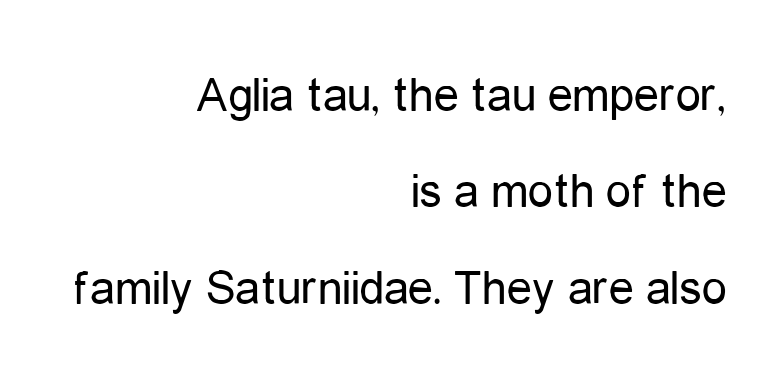
The strip under each line holds only bare page. Quick note: not italic, upright. Note: no serifs on the glyphs. Bold? No — there's no thickening of the strokes. The block of text is sparse from top to bottom, with ample space between rows.
